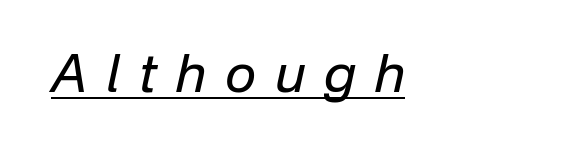
Think of a printed novel: that variable character pitch is what you see here. A typesetter would call this heavily tracked-out type. No letter is thick-stroked: the sample isn't bold. Compared with ordinary roman type, these characters are visibly tilted. The glyphs are accompanied by a horizontal stroke just below them.
